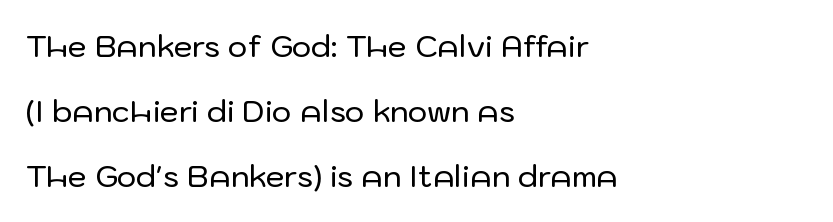
Q: Is the text italic (slanted)? A: No, it is upright.
Q: Is the typeface a serif or a sans-serif typeface? A: Sans-serif.
Q: Is the text underlined? A: No.
Q: How is the paragraph aligned? A: Left-aligned.
Q: Is the spacing between letters normal or unusually wide? A: Normal.
Q: Is the spacing between lines tight, normal or loose? A: Loose.
Q: Width (condensed, normal, or wide)? A: Normal.
Q: Stroke contrast? A: Low.
Q: x-height? A: Medium.
Q: Monospaced? A: No.
